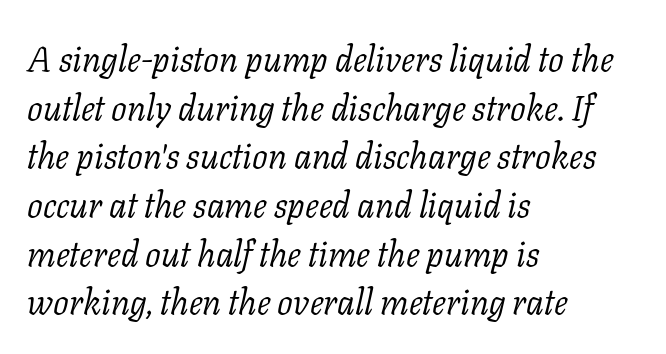
The letters sit at their default tracking, neither squeezed nor spread. In terms of leading, this rendering sits right in the middle. The string is rendered with underlining switched off. Unbolded letterforms with no extra heft. Examine the stroke ends and you'll spot serifs. Here the designer chose a conventional face with non-uniform glyph widths.
